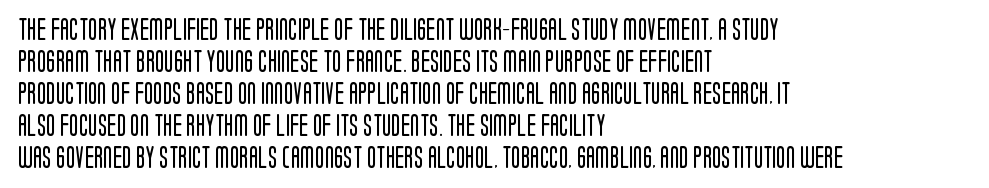
The image shows 22 px text type, upright; set left-aligned, normal line spacing (1.46x), normal letter spacing, not underlined.
